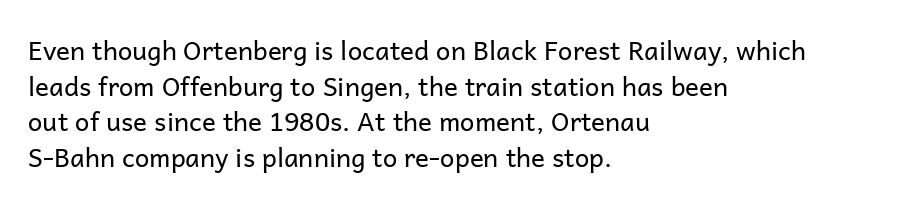
Q: Is the text bold? A: No.
Q: Is the text italic (slanted)? A: No, it is upright.
Q: Is the text underlined? A: No.
Q: How is the paragraph aligned? A: Left-aligned.
Q: Is the spacing between letters normal or unusually wide? A: Normal.
Q: Is the spacing between lines tight, normal or loose? A: Normal.
